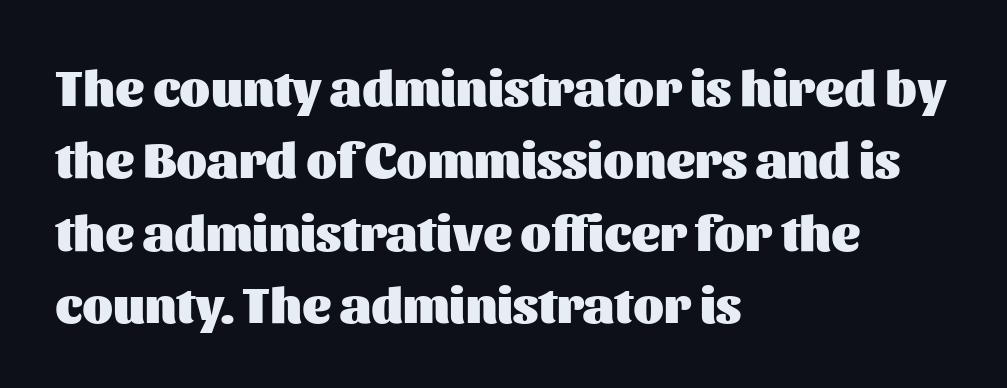
Any mark beneath the type? The region is blank. The characters display no serif detailing; their extremities are plain. Students, note that the glyphs here touch the page at normal intervals. These lines were composed using upright roman letters. The letters advance in unequal steps, a hallmark of proportional type. Notice how thick the strokes are: this is what a full bold looks like.
